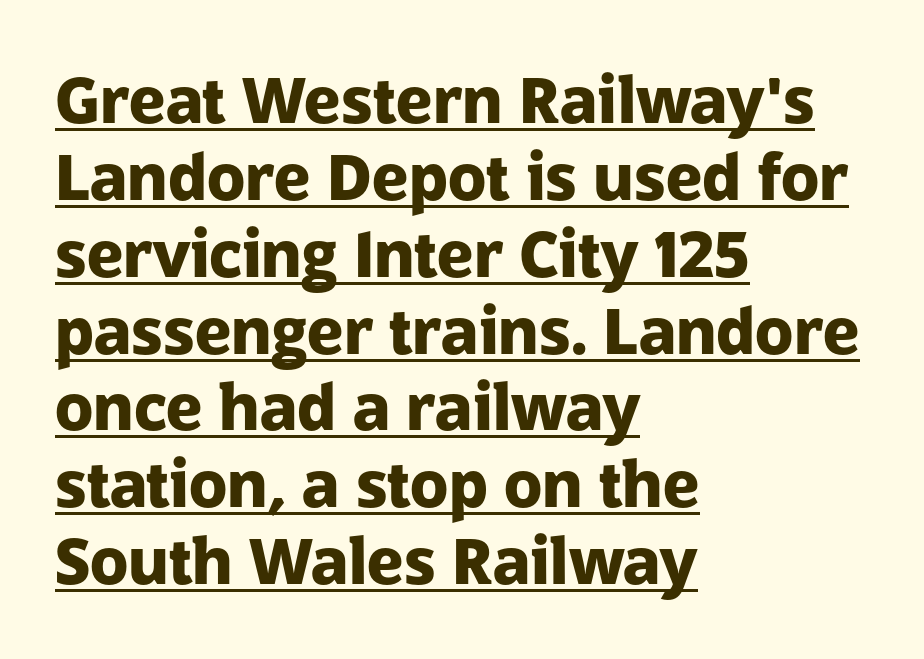
Q: Is the text bold? A: Yes.
Q: Is the text italic (slanted)? A: No, it is upright.
Q: Is the typeface a serif or a sans-serif typeface? A: Sans-serif.
Q: Is the text underlined? A: Yes.
Q: How is the paragraph aligned? A: Left-aligned.
Q: Is the spacing between letters normal or unusually wide? A: Normal.
Q: Width (condensed, normal, or wide)? A: Normal.
Q: Stroke contrast? A: Low.
Q: x-height? A: Medium.
Q: Monospaced? A: No.
